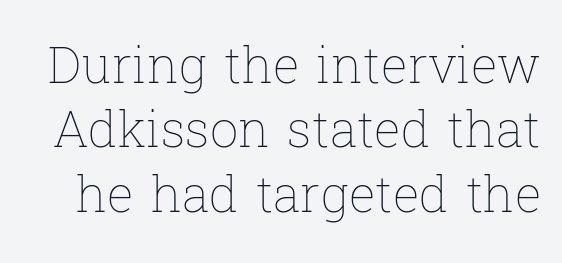
Descender tails drop into unmarked territory. The passage shown is typed in a proportional face where columns would drift. This block has exactly the height ordinary leading produces. Letter spacing: default. The lettering stays uniformly vertical, giving the passage a roman look. No heavy texture on the line: the type isn't bold.
